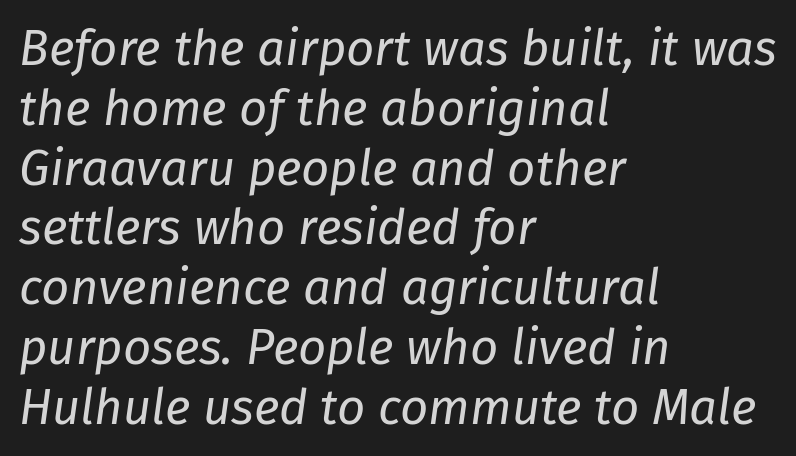
The image shows 49 px regular-weight type, italic (leaning right); set left-aligned, line spacing 1.22x, normal letter spacing, not underlined; low stroke contrast and a medium x-height.
